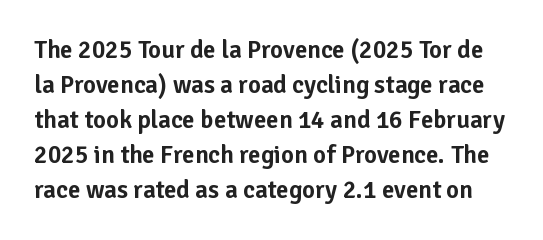
{"italic": "no", "underline": "no", "line_spacing": "normal", "line_spacing_ratio": 1.4, "letter_spacing": "normal", "letter_spacing_em": 0.0, "glyph_px": 25}
